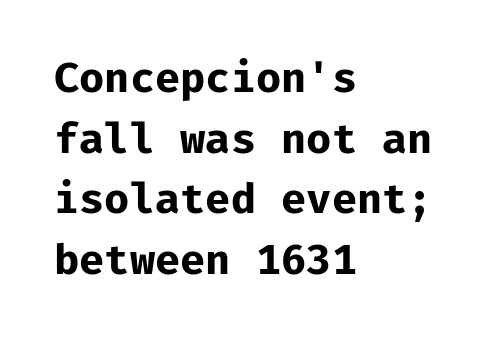
Q: Is the text bold? A: Yes.
Q: Is the text italic (slanted)? A: No, it is upright.
Q: Is the typeface a serif or a sans-serif typeface? A: Sans-serif.
Q: Is the text underlined? A: No.
Q: How is the paragraph aligned? A: Left-aligned.
Q: Is the spacing between letters normal or unusually wide? A: Normal.
Q: Is the spacing between lines tight, normal or loose? A: Normal.
Q: Width (condensed, normal, or wide)? A: Normal.
Q: Stroke contrast? A: Low.
Q: x-height? A: Medium.
Q: Monospaced? A: Yes.
